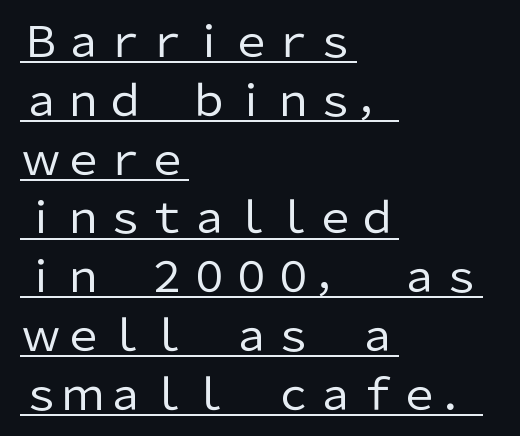
Q: Is the text bold? A: No.
Q: Is the text italic (slanted)? A: No, it is upright.
Q: Is the typeface a serif or a sans-serif typeface? A: Sans-serif.
Q: Is the text underlined? A: Yes.
Q: How is the paragraph aligned? A: Left-aligned.
Q: Is the spacing between letters normal or unusually wide? A: Normal.
Q: Is the spacing between lines tight, normal or loose? A: Normal.
Q: Width (condensed, normal, or wide)? A: Normal.
Q: Stroke contrast? A: Low.
Q: x-height? A: Medium.
Q: Monospaced? A: No.
